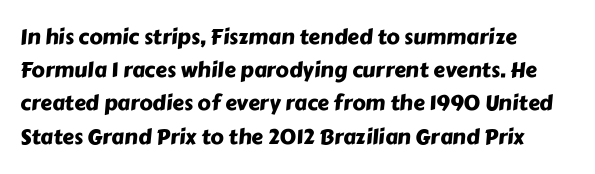
{"underline": "no", "align": "left", "line_spacing": "normal", "line_spacing_ratio": 1.58, "letter_spacing": "normal", "letter_spacing_em": 0.0, "glyph_px": 21}
